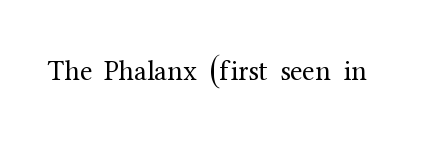
What stands out about the letter spacing? Nothing — it is the standard amount. Vertical strokes here are truly vertical. Anything drawn beneath the words? Only blank space. Is this a fixed-width face? No — the glyphs have proportional, varying widths. The characters display serif detailing at their extremities.
